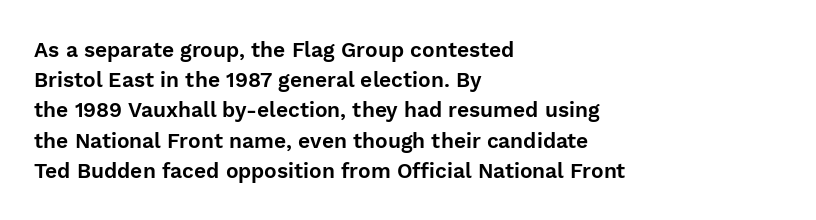
The image shows 21 px text type, upright; set left-aligned, normal line spacing (1.44x), normal letter spacing, not underlined.
